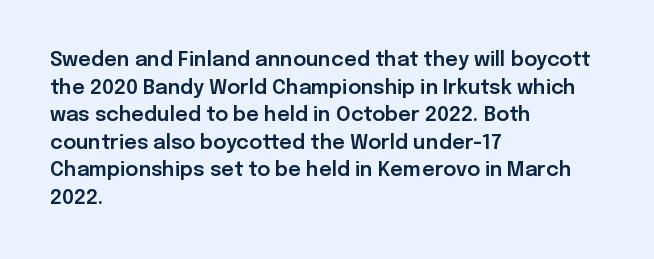
The image shows 20 px text type, upright; set left-aligned, normal line spacing (1.38x), normal letter spacing, not underlined.
